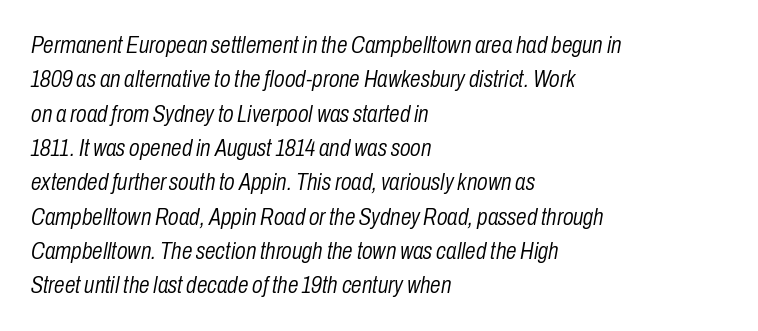
The image shows 24 px text type, italic (leaning right); set left-aligned, normal line spacing (1.43x), normal letter spacing, not underlined.
